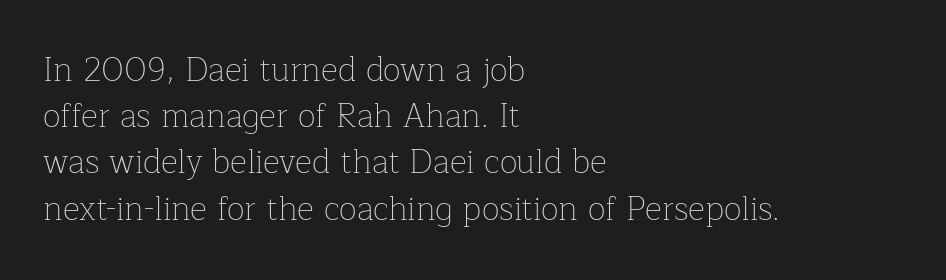
Q: Is the text bold? A: No.
Q: Is the text italic (slanted)? A: No, it is upright.
Q: Is the typeface a serif or a sans-serif typeface? A: Serif.
Q: Is the text underlined? A: No.
Q: How is the paragraph aligned? A: Left-aligned.
Q: Is the spacing between letters normal or unusually wide? A: Normal.
Q: Is the spacing between lines tight, normal or loose? A: Normal.
Q: Width (condensed, normal, or wide)? A: Normal.
Q: Stroke contrast? A: Low.
Q: x-height? A: Medium.
Q: Monospaced? A: No.
